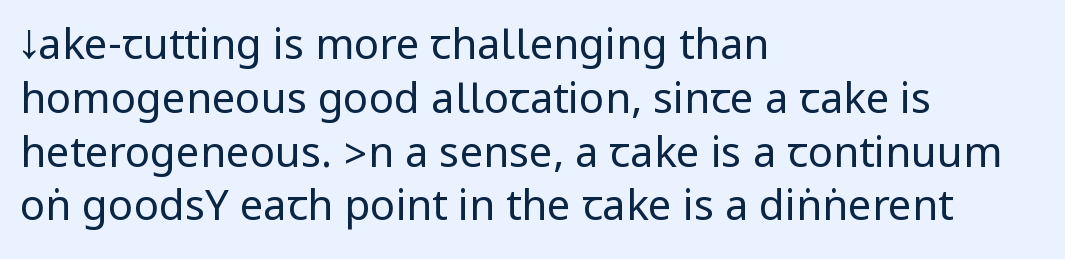
The line texture is even and compact thanks to regular tracking. Italic? Not at all — the glyphs are vertical. Is the type heavy? It reads as light-to-regular instead. This rendering features lettering with no underline. Caption: multi-line text, flush left, ragged right. Honestly, the row spacing looks completely unremarkable.
